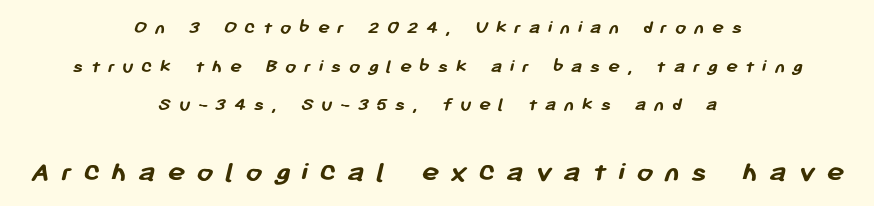
{"serif": "no", "bold": "yes", "weight": "semibold", "width": "normal", "stroke_contrast": "low", "x_height": "medium", "monospaced": "no", "underline": "no", "align": "center", "line_spacing": "loose", "line_spacing_ratio": 1.93, "letter_spacing": "wide", "letter_spacing_em": 0.37, "larger_block": "second", "size_ratio": 1.5, "glyph_px": 30}
